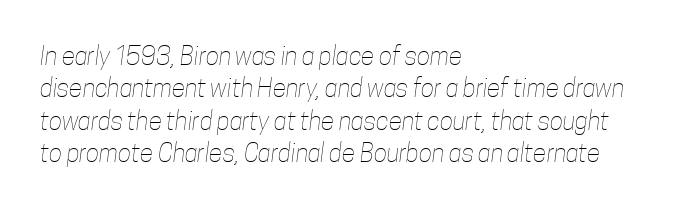
Q: Is the text bold? A: No.
Q: Is the text underlined? A: No.
Q: How is the paragraph aligned? A: Left-aligned.
Q: Is the spacing between letters normal or unusually wide? A: Normal.
Q: Is the spacing between lines tight, normal or loose? A: Normal.
